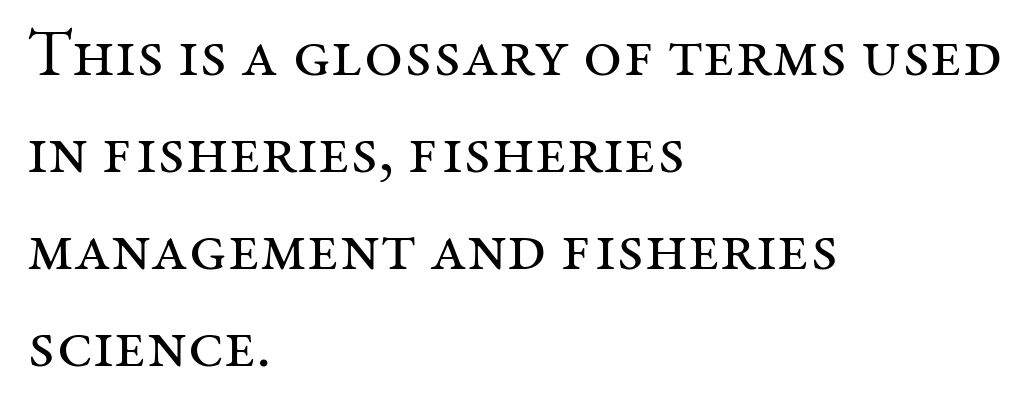
The lines sit at an ordinary, default distance from one another. Each letter's strokes conclude with small projecting serifs. Descenders are the only things crossing below the line. A quiet, ordinary-to-light weight characterises the typeface. No italicization has been applied; the sample stays upright. Nobody touched the tracking dial on this one.
